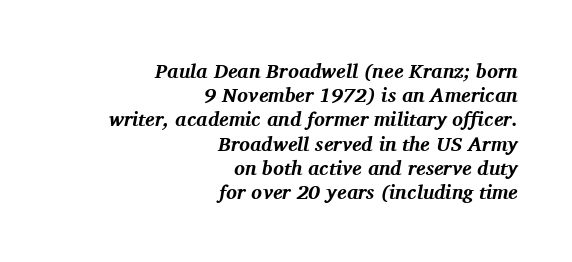
The image shows 20 px bold type, italic (leaning right); set right-aligned, line spacing 1.21x, normal letter spacing, not underlined.
